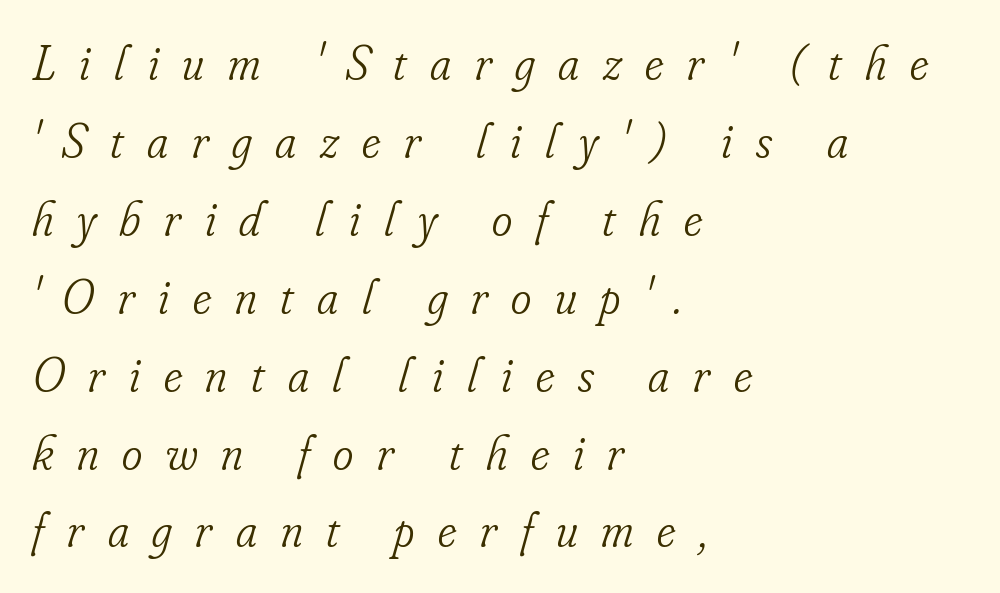
Q: Is the text bold? A: No.
Q: Is the text italic (slanted)? A: Yes, it leans right by about 16 degrees.
Q: Is the typeface a serif or a sans-serif typeface? A: Serif.
Q: Is the text underlined? A: No.
Q: How is the paragraph aligned? A: Left-aligned.
Q: Is the spacing between letters normal or unusually wide? A: Unusually wide.
Q: Is the spacing between lines tight, normal or loose? A: Normal.
Q: Width (condensed, normal, or wide)? A: Condensed.
Q: Stroke contrast? A: Low.
Q: x-height? A: Small.
Q: Monospaced? A: No.
